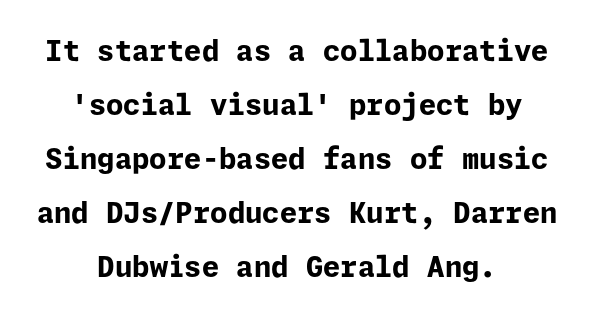
Each row of text sits above clean, open space. These lines are centered, leaving both edges ragged. Tracking value appears to be zero — textbook default spacing. Heavy-handed strokes throughout: this text is bold. Are there feet on the stems? There aren't — it's a sans. Successive baselines arrive slowly, with a big drop between each.
